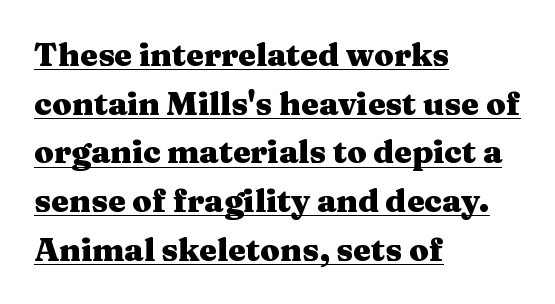
Q: Is the text bold? A: Yes.
Q: Is the text italic (slanted)? A: No, it is upright.
Q: Is the typeface a serif or a sans-serif typeface? A: Serif.
Q: Is the text underlined? A: Yes.
Q: How is the paragraph aligned? A: Left-aligned.
Q: Is the spacing between letters normal or unusually wide? A: Normal.
Q: Is the spacing between lines tight, normal or loose? A: Normal.
Q: Width (condensed, normal, or wide)? A: Wide.
Q: Stroke contrast? A: Medium.
Q: x-height? A: Medium.
Q: Monospaced? A: No.
